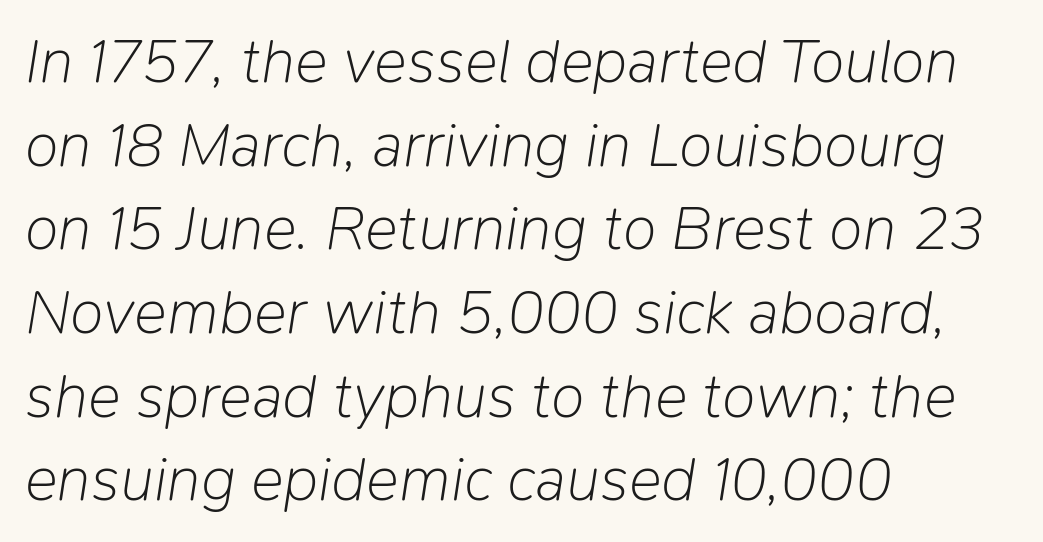
{"italic": "yes", "lean": "right", "slant_degrees": 9, "bold": "no", "weight": "light", "width": "normal", "stroke_contrast": "low", "x_height": "medium", "monospaced": "no", "underline": "no", "align": "left", "line_spacing": "normal", "line_spacing_ratio": 1.35, "letter_spacing": "normal", "letter_spacing_em": 0.0, "glyph_px": 62}
